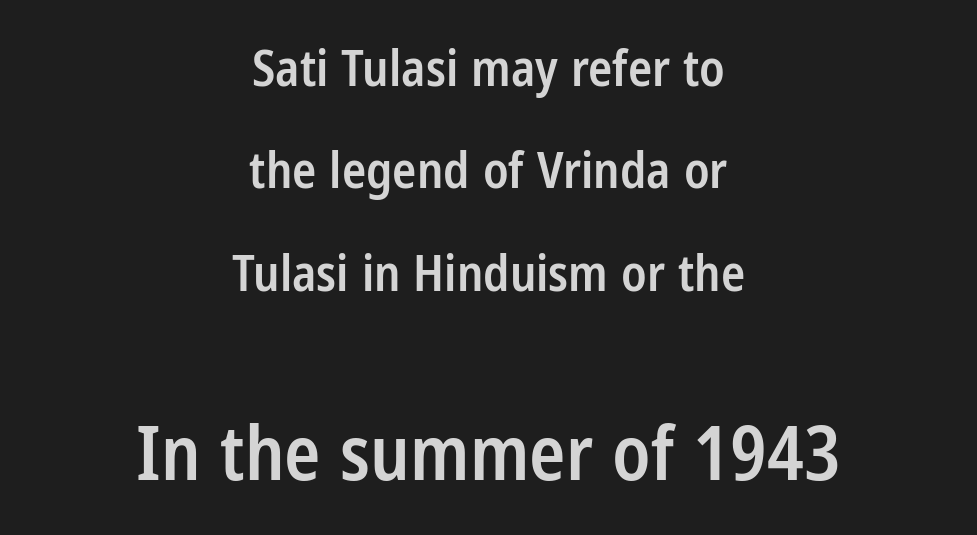
{"serif": "no", "italic": "no", "bold": "semi", "weight": "semibold", "width": "condensed", "stroke_contrast": "low", "x_height": "medium", "monospaced": "no", "underline": "no", "align": "center", "line_spacing": "loose", "line_spacing_ratio": 2.05, "letter_spacing": "normal", "letter_spacing_em": 0.0, "larger_block": "second", "size_ratio": 1.5, "glyph_px": 75}
